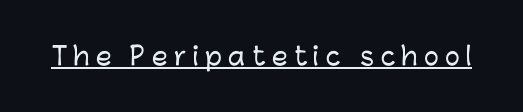
Q: Is the text italic (slanted)? A: No, it is upright.
Q: Is the text underlined? A: Yes.
Q: Is the spacing between letters normal or unusually wide? A: Unusually wide.
